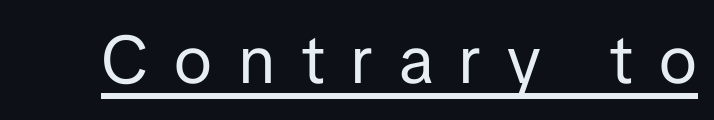
Q: Is the text bold? A: No.
Q: Is the text italic (slanted)? A: No, it is upright.
Q: Is the typeface a serif or a sans-serif typeface? A: Sans-serif.
Q: Is the text underlined? A: Yes.
Q: Is the spacing between letters normal or unusually wide? A: Unusually wide.
Q: Width (condensed, normal, or wide)? A: Normal.
Q: Stroke contrast? A: Low.
Q: x-height? A: Medium.
Q: Monospaced? A: No.
